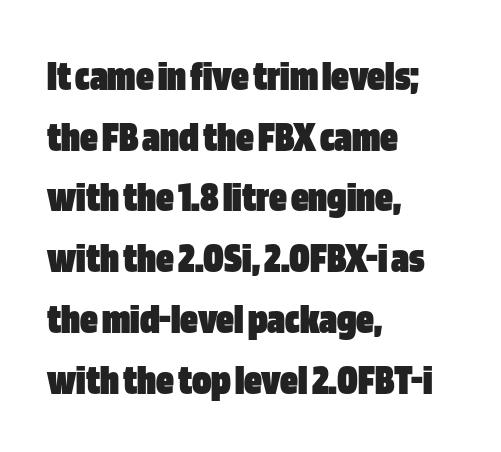
Q: Is the text bold? A: Yes.
Q: Is the text italic (slanted)? A: No, it is upright.
Q: Is the typeface a serif or a sans-serif typeface? A: Sans-serif.
Q: Is the text underlined? A: No.
Q: How is the paragraph aligned? A: Left-aligned.
Q: Is the spacing between letters normal or unusually wide? A: Normal.
Q: Is the spacing between lines tight, normal or loose? A: Normal.
Q: Width (condensed, normal, or wide)? A: Condensed.
Q: Stroke contrast? A: Low.
Q: x-height? A: Large.
Q: Monospaced? A: No.
